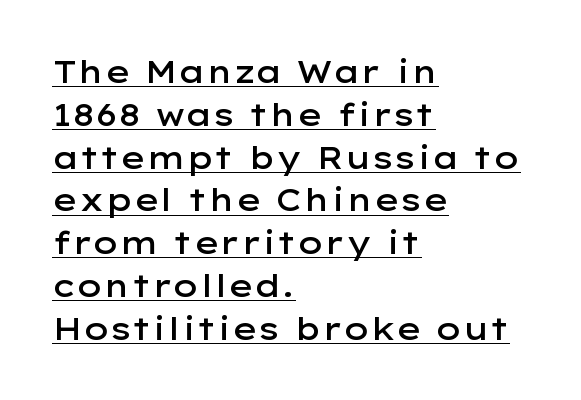
No feet cap the strokes, marking this as sans-serif type. A typesetter would call this proportional, since set widths differ per character. Moderately thickened strokes mark this as semibold type. If you drew a ruler down the left edge, every line would touch it. Upright lettering throughout. Between one letter and the next there's only the usual sliver of space.
